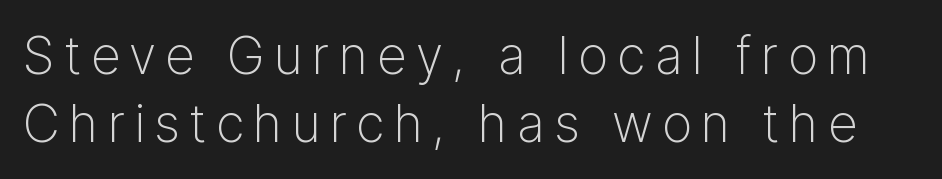
{"serif": "no", "italic": "no", "bold": "no", "weight": "light", "width": "normal", "stroke_contrast": "low", "x_height": "medium", "monospaced": "no", "underline": "no", "line_spacing": "normal", "line_spacing_ratio": 1.31, "glyph_px": 52}
